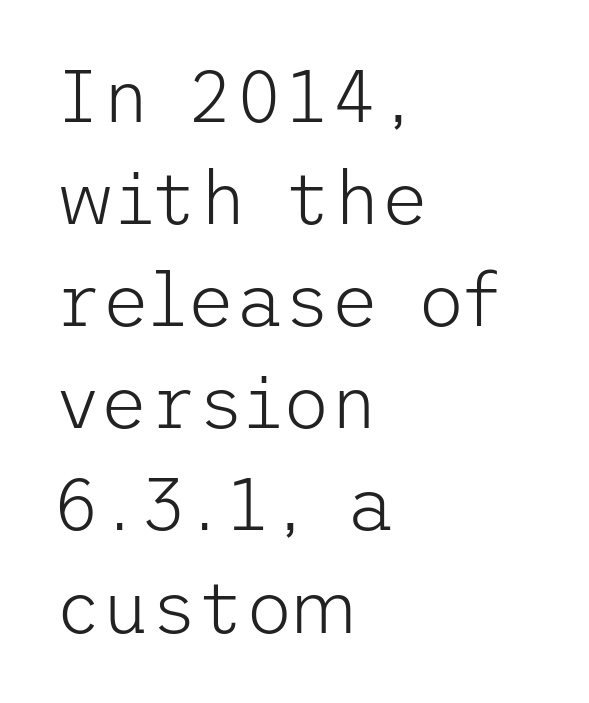
{"serif": "no", "italic": "no", "bold": "no", "weight": "light", "width": "normal", "stroke_contrast": "low", "x_height": "medium", "underline": "no", "align": "left", "line_spacing": "normal", "line_spacing_ratio": 1.38, "letter_spacing": "normal", "letter_spacing_em": 0.0, "glyph_px": 74}
